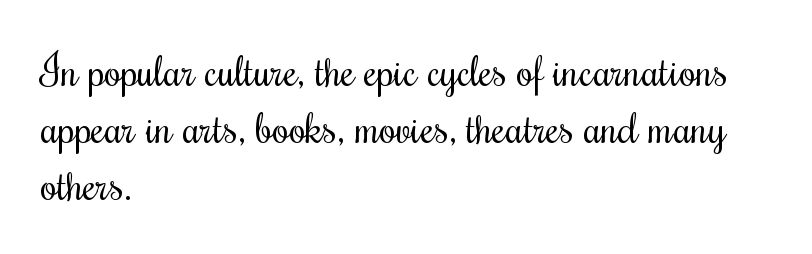
{"bold": "no", "weight": "regular", "width": "condensed", "stroke_contrast": "medium", "x_height": "small", "monospaced": "no", "underline": "no", "align": "left", "line_spacing": "normal", "line_spacing_ratio": 1.33, "letter_spacing": "normal", "letter_spacing_em": 0.0, "glyph_px": 43}
